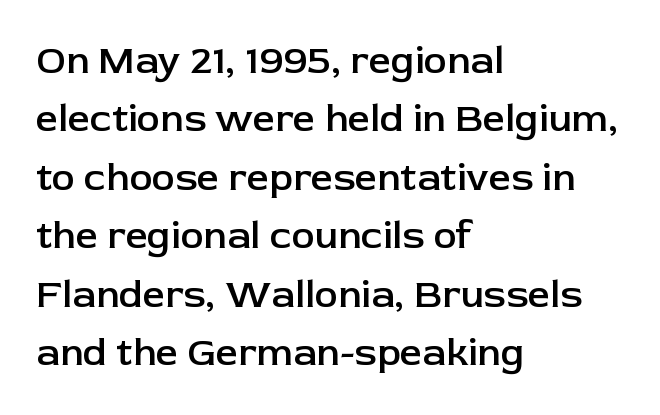
Q: Is the text bold? A: Semi-bold.
Q: Is the text italic (slanted)? A: No, it is upright.
Q: Is the typeface a serif or a sans-serif typeface? A: Sans-serif.
Q: Is the text underlined? A: No.
Q: How is the paragraph aligned? A: Left-aligned.
Q: Is the spacing between letters normal or unusually wide? A: Normal.
Q: Is the spacing between lines tight, normal or loose? A: Normal.
Q: Width (condensed, normal, or wide)? A: Normal.
Q: Stroke contrast? A: Low.
Q: x-height? A: Medium.
Q: Monospaced? A: No.
